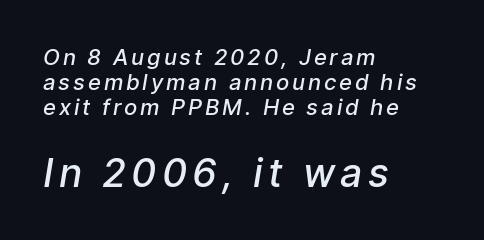
{"serif": "no", "bold": "semi", "weight": "semibold", "width": "normal", "stroke_contrast": "low", "x_height": "medium", "monospaced": "no", "underline": "no", "align": "left", "line_spacing": "tight", "line_spacing_ratio": 1.13, "larger_block": "second", "size_ratio": 1.77, "glyph_px": 39}
